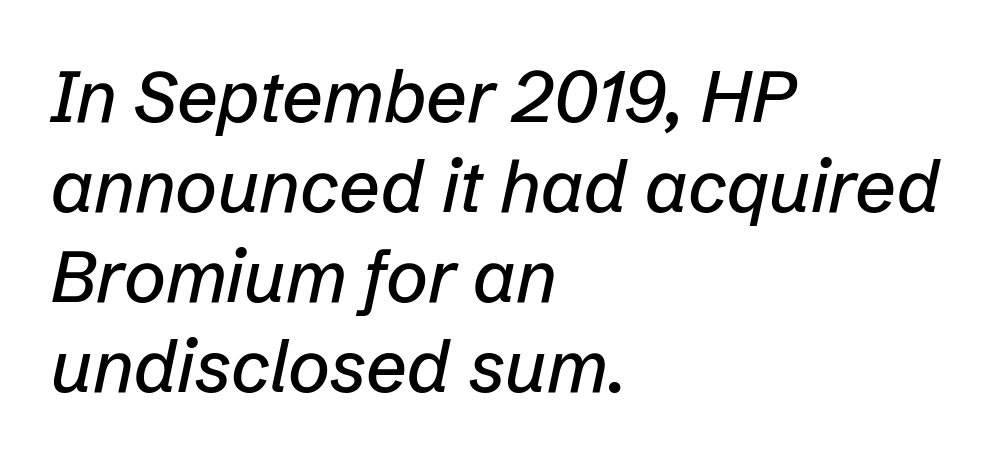
{"italic": "yes", "lean": "right", "slant_degrees": 12, "width": "normal", "stroke_contrast": "low", "x_height": "medium", "monospaced": "no", "underline": "no", "align": "left", "line_spacing": "normal", "line_spacing_ratio": 1.25, "letter_spacing": "normal", "letter_spacing_em": 0.0, "glyph_px": 72}
